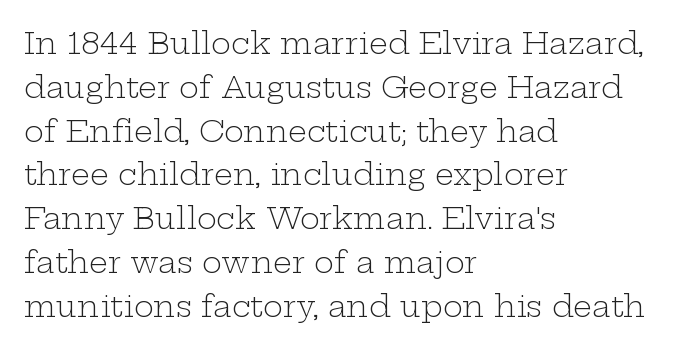
Q: Is the text bold? A: No.
Q: Is the text italic (slanted)? A: No, it is upright.
Q: Is the typeface a serif or a sans-serif typeface? A: Serif.
Q: Is the text underlined? A: No.
Q: How is the paragraph aligned? A: Left-aligned.
Q: Is the spacing between letters normal or unusually wide? A: Normal.
Q: Is the spacing between lines tight, normal or loose? A: Normal.
Q: Width (condensed, normal, or wide)? A: Wide.
Q: Stroke contrast? A: Low.
Q: x-height? A: Medium.
Q: Monospaced? A: No.
